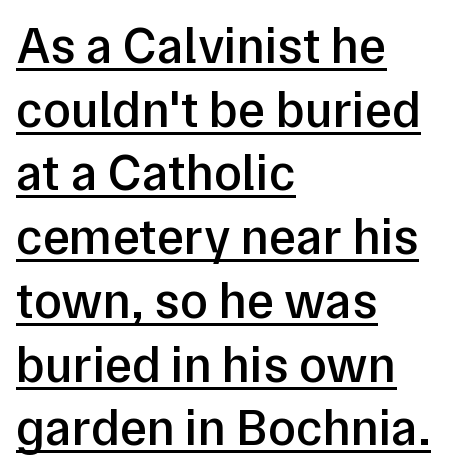
Q: Is the text bold? A: Semi-bold.
Q: Is the text italic (slanted)? A: No, it is upright.
Q: Is the typeface a serif or a sans-serif typeface? A: Sans-serif.
Q: Is the text underlined? A: Yes.
Q: How is the paragraph aligned? A: Left-aligned.
Q: Is the spacing between letters normal or unusually wide? A: Normal.
Q: Is the spacing between lines tight, normal or loose? A: Normal.
Q: Width (condensed, normal, or wide)? A: Normal.
Q: Stroke contrast? A: Low.
Q: x-height? A: Medium.
Q: Monospaced? A: No.
